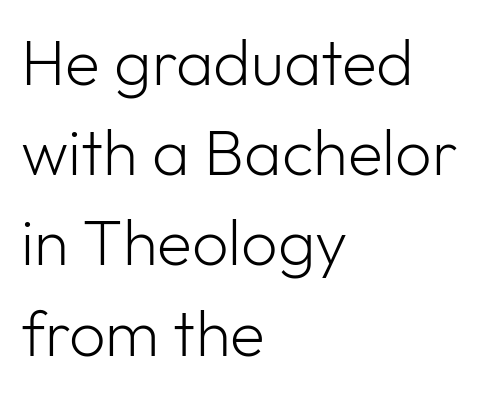
{"serif": "no", "italic": "no", "bold": "no", "weight": "light", "width": "normal", "stroke_contrast": "low", "x_height": "medium", "monospaced": "no", "underline": "no", "align": "left", "line_spacing": "normal", "line_spacing_ratio": 1.41, "letter_spacing": "normal", "letter_spacing_em": 0.0, "glyph_px": 64}
